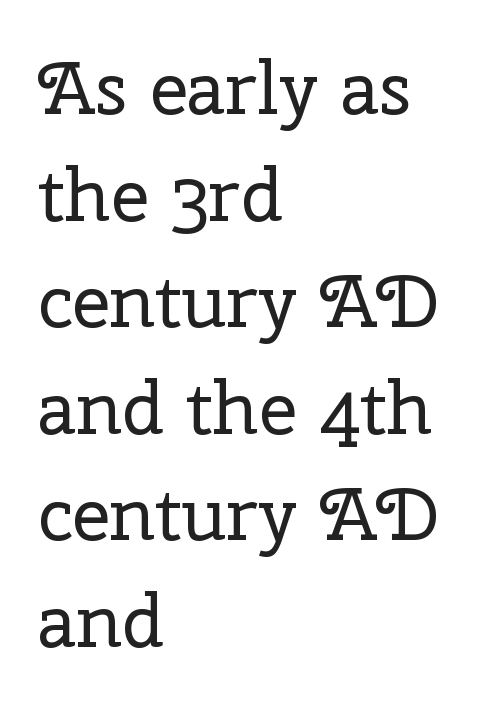
Q: Is the text bold? A: No.
Q: Is the text italic (slanted)? A: No, it is upright.
Q: Is the typeface a serif or a sans-serif typeface? A: Serif.
Q: Is the text underlined? A: No.
Q: How is the paragraph aligned? A: Left-aligned.
Q: Is the spacing between letters normal or unusually wide? A: Normal.
Q: Is the spacing between lines tight, normal or loose? A: Normal.
Q: Width (condensed, normal, or wide)? A: Normal.
Q: Stroke contrast? A: Low.
Q: x-height? A: Medium.
Q: Monospaced? A: No.
